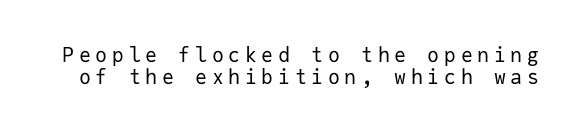
The image shows 20 px text type, upright; set tight line spacing (1.1x), unusually wide letter spacing (+0.23 em), not underlined.
